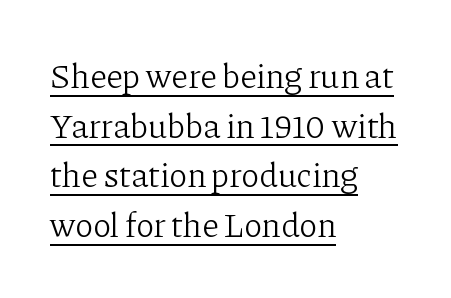
The image shows 34 px light serif type, upright; set left-aligned, normal line spacing (1.46x), normal letter spacing, underlined; low stroke contrast and a medium x-height.
